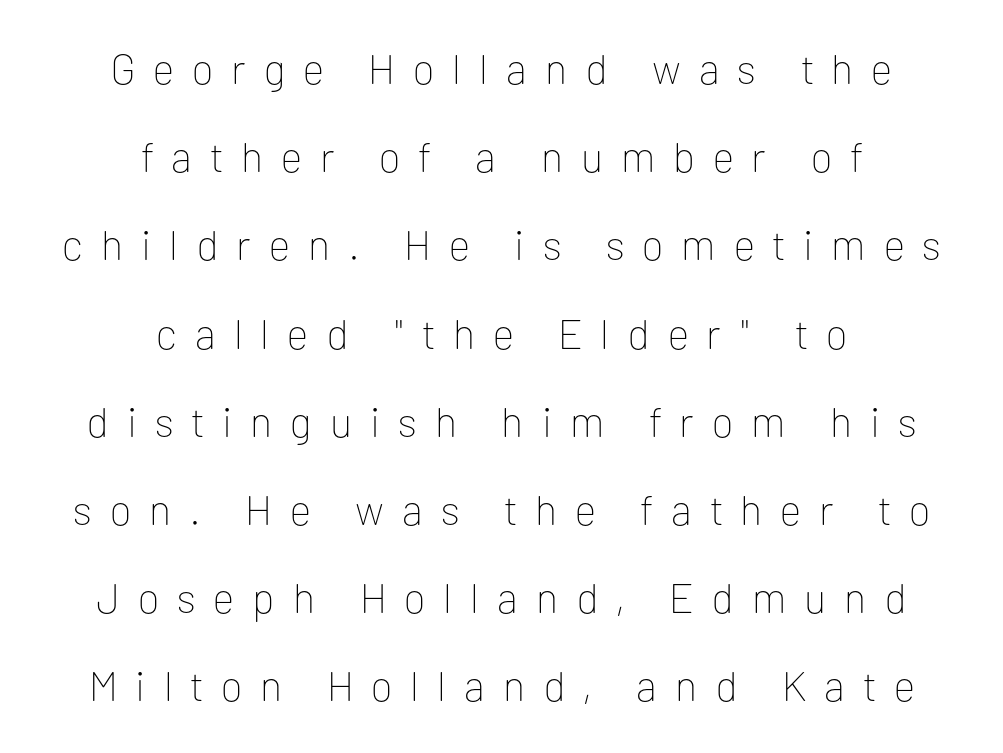
The gap between lines stays unmarked. This rendering uses center alignment, leaving both contours irregular but symmetric. A quiet, ordinary-to-light weight characterises the typeface. A sans-serif font was chosen for this passage.
